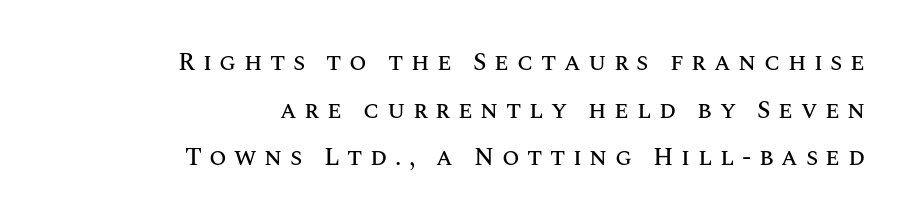
The image shows 25 px text type, upright; set right-aligned, loose line spacing (1.91x), unusually wide letter spacing (+0.3 em), not underlined.
